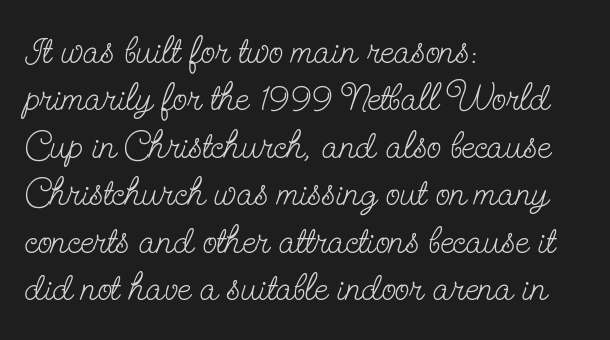
{"serif": "yes", "bold": "no", "weight": "light", "width": "condensed", "stroke_contrast": "low", "x_height": "small", "monospaced": "no", "underline": "no", "align": "left", "line_spacing": "normal", "line_spacing_ratio": 1.25, "letter_spacing": "normal", "letter_spacing_em": 0.0, "glyph_px": 38}
